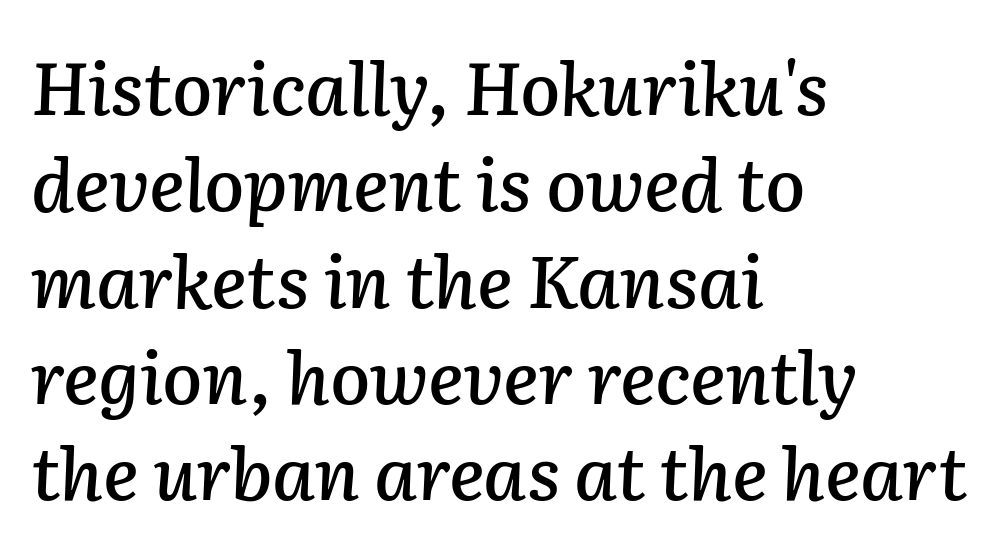
The image shows 73 px text type, italic (leaning right); set left-aligned, normal line spacing (1.32x), normal letter spacing, not underlined; low stroke contrast and a medium x-height.
